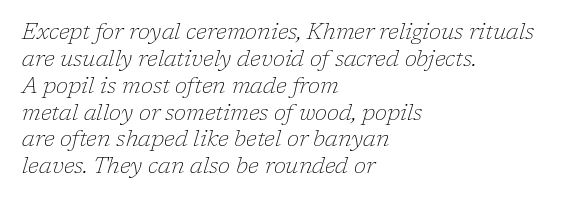
Q: Is the text bold? A: No.
Q: Is the text italic (slanted)? A: Yes, it leans right by about 17 degrees.
Q: Is the text underlined? A: No.
Q: How is the paragraph aligned? A: Left-aligned.
Q: Is the spacing between letters normal or unusually wide? A: Normal.
